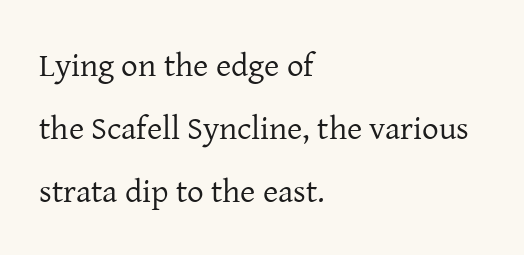
The space between consecutive lines is lavish. Do the characters align in a grid? No, the font is proportional. In CSS terms this would be text-align: left. Observe the ordinary spacing: letters are neighbours, not strangers.
